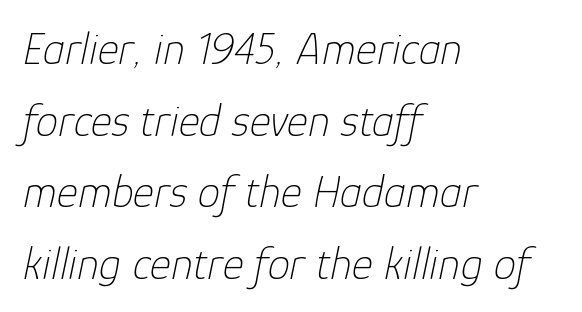
{"italic": "yes", "lean": "right", "slant_degrees": 12, "bold": "no", "weight": "thin", "width": "normal", "stroke_contrast": "low", "x_height": "medium", "monospaced": "no", "underline": "no", "align": "left", "line_spacing": "normal", "line_spacing_ratio": 1.59, "letter_spacing": "normal", "letter_spacing_em": 0.0, "glyph_px": 45}
